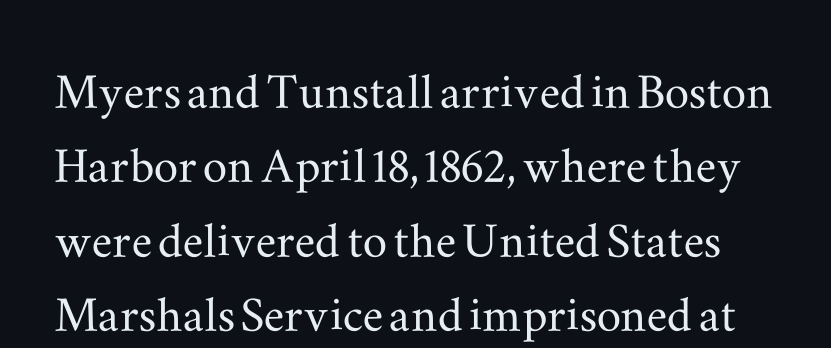
The image shows 61 px wide serif type, upright; set line spacing 1.22x, normal letter spacing, not underlined; medium stroke contrast and a small x-height.
